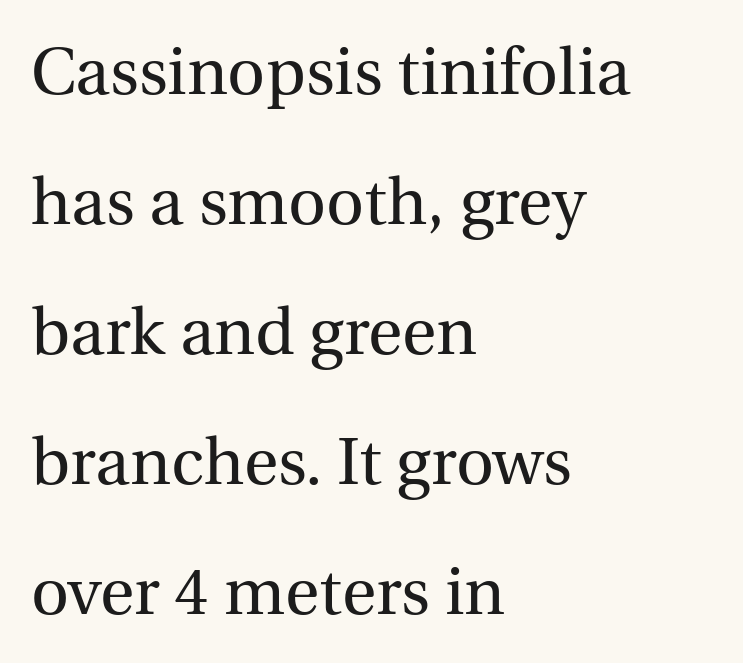
Layout note: lines flush left. Glyph-to-glyph distance matches everyday printed text. This sample has the flowing, uneven cadence of proportional lettering. Unbolded letterforms with no extra heft.
